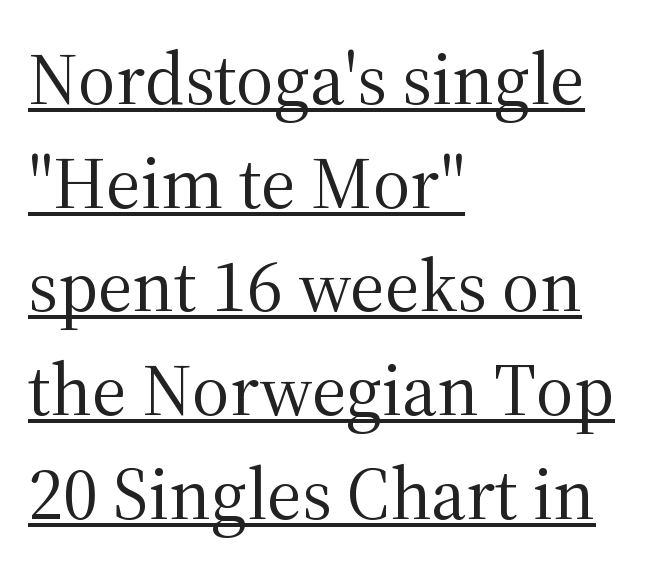
The leading is moderate, giving the passage an even texture. Do the letters lean? They stand straight. Heft: none added — not bold. A student would call this left alignment; a typographer would say flush left, rag right. Looks like someone drew a line under every word here. Here the designer chose a conventional face with non-uniform glyph widths.
